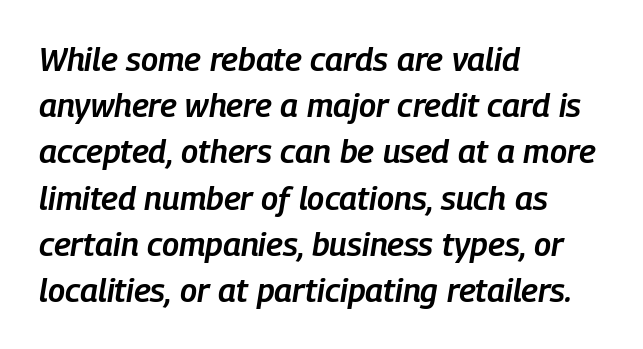
The image shows 33 px semibold, condensed type, italic (leaning right); set left-aligned, normal line spacing (1.4x), normal letter spacing, not underlined; low stroke contrast and a medium x-height.
